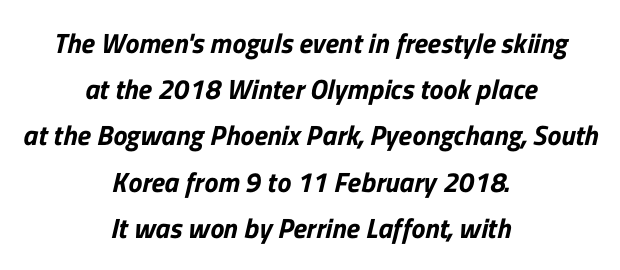
Proportional: the letters do not fall into vertical columns. Just letters on the line, the space beneath them empty. Letter spacing: default. Nope, no serifs anywhere on these letters. Centered paragraph, ragged on both sides.
